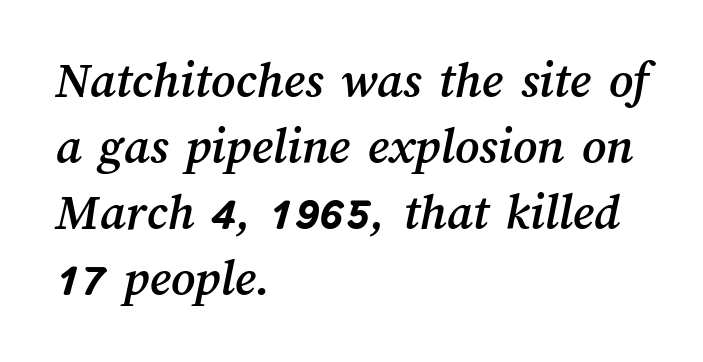
Q: Is the text underlined? A: No.
Q: How is the paragraph aligned? A: Left-aligned.
Q: Is the spacing between letters normal or unusually wide? A: Normal.
Q: Is the spacing between lines tight, normal or loose? A: Normal.
Q: Width (condensed, normal, or wide)? A: Normal.
Q: Stroke contrast? A: Medium.
Q: x-height? A: Medium.
Q: Monospaced? A: No.
